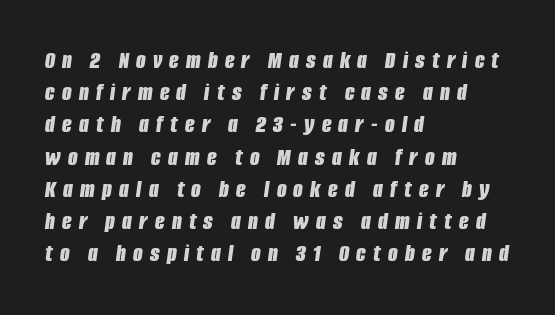
Q: Is the text bold? A: Yes.
Q: Is the text italic (slanted)? A: Yes, it leans right by about 8 degrees.
Q: Is the text underlined? A: No.
Q: How is the paragraph aligned? A: Left-aligned.
Q: Is the spacing between letters normal or unusually wide? A: Unusually wide.
Q: Is the spacing between lines tight, normal or loose? A: Normal.
